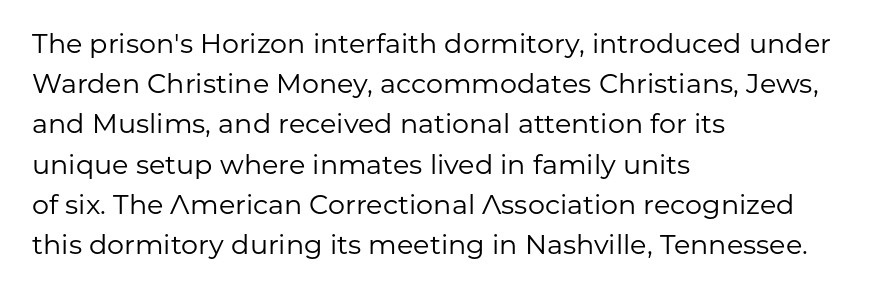
{"italic": "no", "bold": "no", "underline": "no", "align": "left", "line_spacing": "normal", "line_spacing_ratio": 1.49, "letter_spacing": "normal", "letter_spacing_em": 0.0, "glyph_px": 27}
